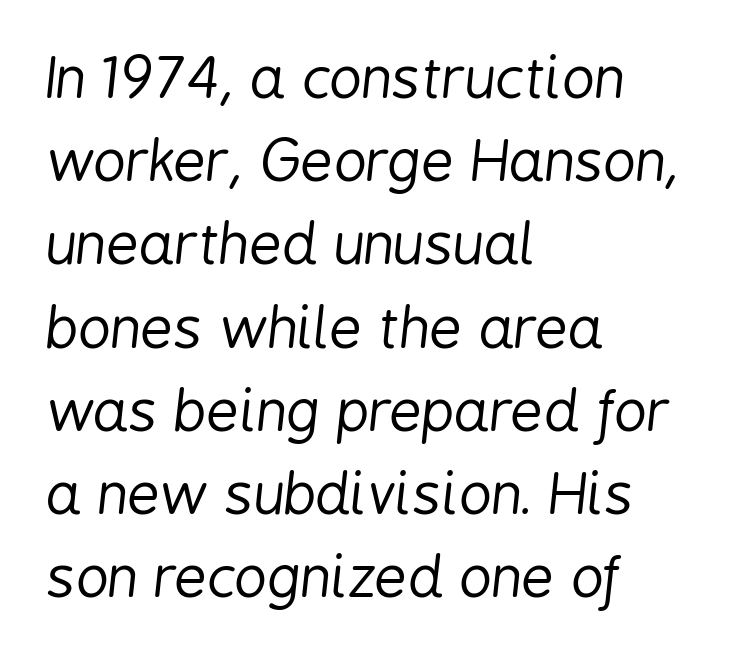
Q: Is the text bold? A: No.
Q: Is the text italic (slanted)? A: Yes, it leans right by about 6 degrees.
Q: Is the text underlined? A: No.
Q: How is the paragraph aligned? A: Left-aligned.
Q: Is the spacing between letters normal or unusually wide? A: Normal.
Q: Is the spacing between lines tight, normal or loose? A: Normal.
Q: Width (condensed, normal, or wide)? A: Condensed.
Q: Stroke contrast? A: Low.
Q: x-height? A: Medium.
Q: Monospaced? A: No.
